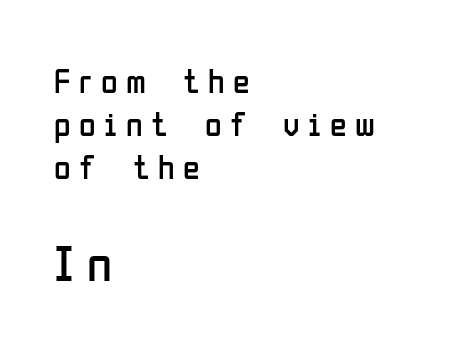
The image shows 51 px regular-weight, condensed sans-serif type, upright; set left-aligned, normal line spacing (1.26x), unusually wide letter spacing (+0.25 em), not underlined; the second (bottom) block is 1.5x larger; low stroke contrast and a medium x-height.
